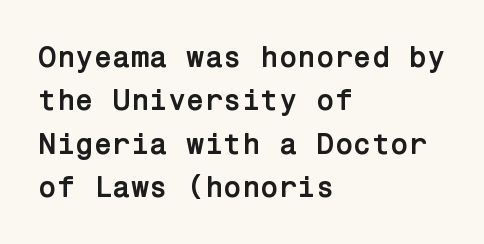
Descender tails drop into unmarked territory. The letters stand straight up with perfectly vertical stems. Normally led — the rows are evenly, conventionally spaced. Type style note: lacks serifs.
